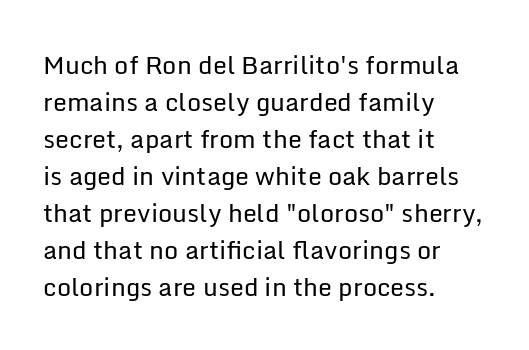
{"italic": "no", "bold": "no", "underline": "no", "align": "left", "line_spacing": "normal", "line_spacing_ratio": 1.48, "letter_spacing": "normal", "letter_spacing_em": 0.0, "glyph_px": 25}
